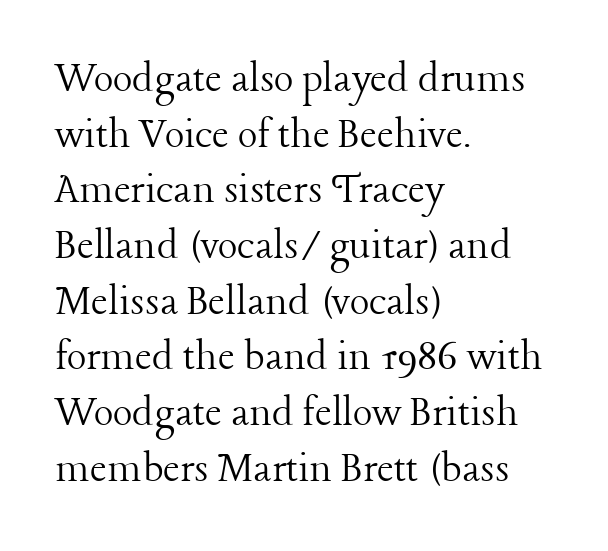
The image shows 46 px light serif type, upright; set left-aligned, line spacing 1.21x, normal letter spacing, not underlined; low stroke contrast and a medium x-height.
